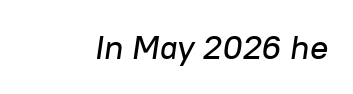
The text carries the slant typical of an italic or oblique font. Descender tails drop into unmarked territory. Proportional: the letters do not fall into vertical columns. A typesetter would call this zero additional tracking.
